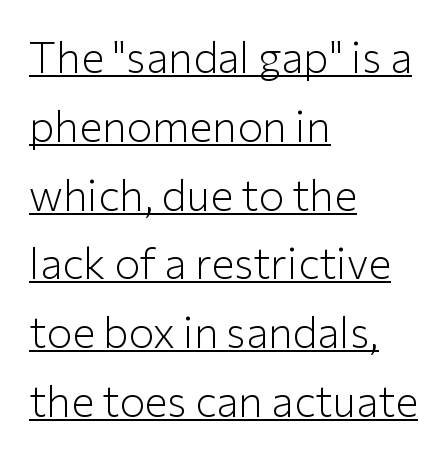
The image shows 43 px light sans-serif type, upright; set left-aligned, normal line spacing (1.6x), normal letter spacing, underlined; low stroke contrast and a medium x-height.
